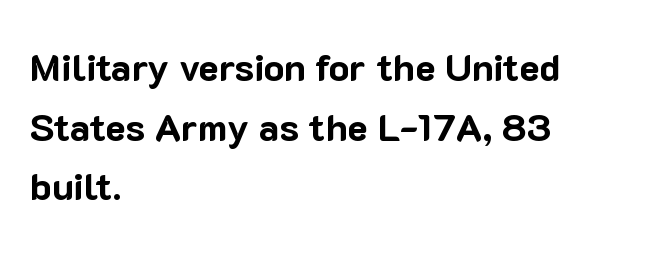
A normal amount of white space separates one row of letters from the next. Rendered with straight, roman letterforms. The passage shown is not underscored anywhere. No feet cap the strokes, marking this as sans-serif type. Spacing between characters is what you'd get straight out of the box. A student would call this left alignment; a typographer would say flush left, rag right.
